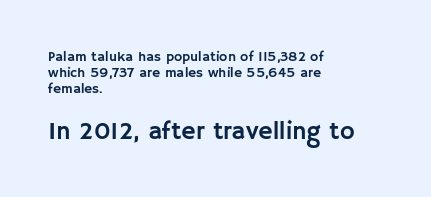
{"italic": "no", "underline": "no", "align": "left", "line_spacing": "tight", "line_spacing_ratio": 1.15, "letter_spacing": "normal", "letter_spacing_em": 0.0, "larger_block": "second", "size_ratio": 1.79, "glyph_px": 25}
